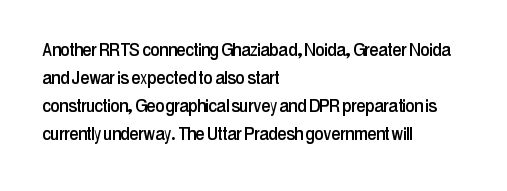
The image shows 21 px text type, upright; set left-aligned, normal line spacing (1.34x), normal letter spacing, not underlined.
